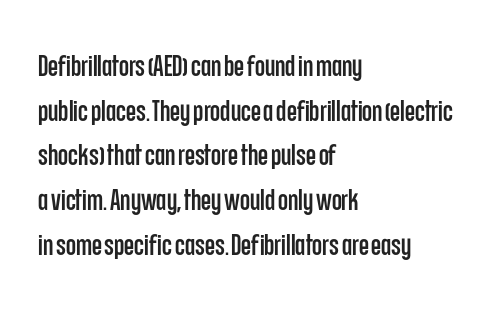
Q: Is the text italic (slanted)? A: No, it is upright.
Q: Is the typeface a serif or a sans-serif typeface? A: Sans-serif.
Q: Is the text underlined? A: No.
Q: How is the paragraph aligned? A: Left-aligned.
Q: Is the spacing between letters normal or unusually wide? A: Normal.
Q: Is the spacing between lines tight, normal or loose? A: Normal.
Q: Width (condensed, normal, or wide)? A: Condensed.
Q: Stroke contrast? A: Low.
Q: x-height? A: Large.
Q: Monospaced? A: No.
